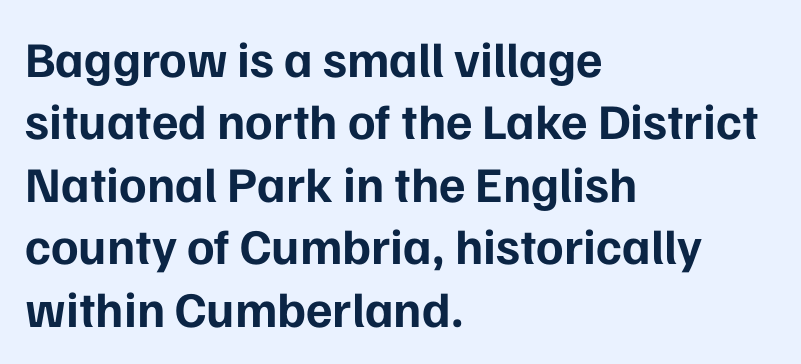
The image shows 50 px bold sans-serif type, upright; set left-aligned, normal line spacing (1.25x), normal letter spacing, not underlined; low stroke contrast and a medium x-height.
